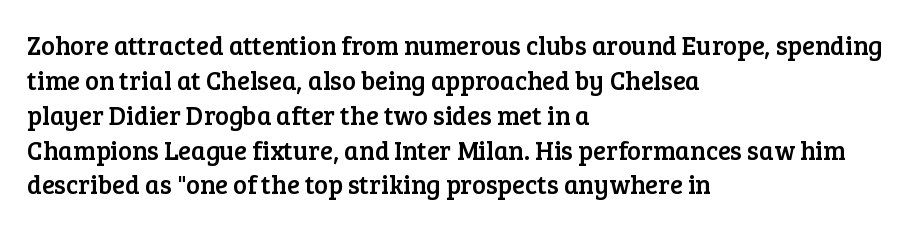
Q: Is the text italic (slanted)? A: No, it is upright.
Q: Is the text underlined? A: No.
Q: How is the paragraph aligned? A: Left-aligned.
Q: Is the spacing between letters normal or unusually wide? A: Normal.
Q: Is the spacing between lines tight, normal or loose? A: Normal.
